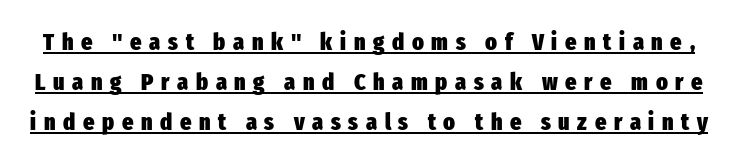
The vertical gap from one line to the next is medium. The face used here has the dense, thick strokes of a bold. These lines were composed using upright roman letters. Substantial extra tracking has been applied to these lines.
